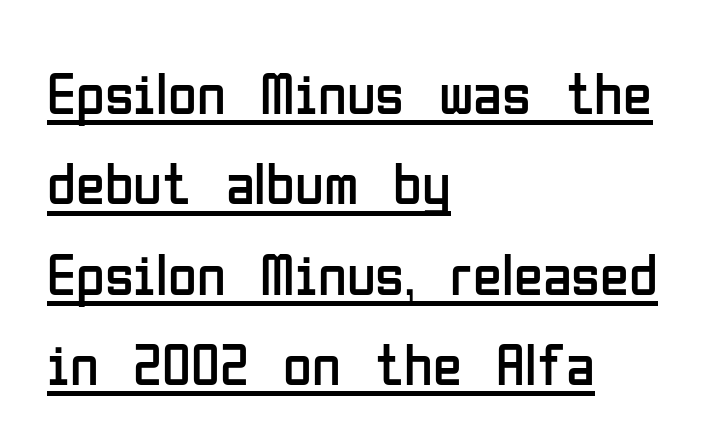
The image shows 59 px regular-weight, condensed sans-serif type, upright; set left-aligned, normal line spacing (1.53x), normal letter spacing, underlined; low stroke contrast and a medium x-height.
